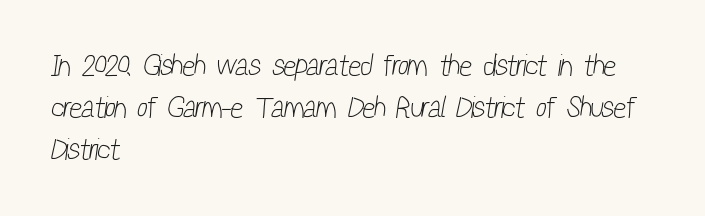
The image shows 30 px light, condensed sans-serif type; set left-aligned, normal line spacing (1.4x), normal letter spacing, not underlined; low stroke contrast and a medium x-height.
